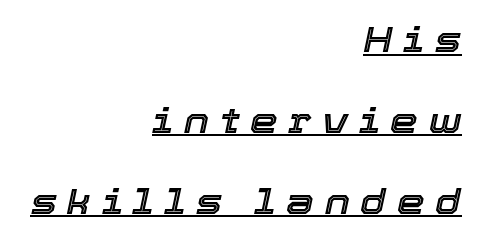
Reading down the block, your eye finds every line finishing at a fixed right position. A continuous stroke trails under the words, as in a hyperlink. The letters advance in unequal steps, a hallmark of proportional type. Glyph-to-glyph distance is far greater than everyday printed text. Vertical spacing — loose.
